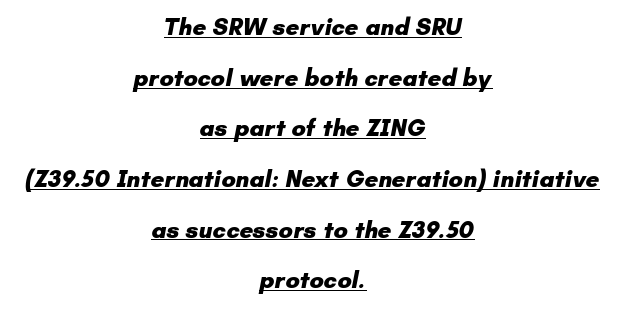
{"bold": "yes", "underline": "yes", "align": "center", "line_spacing": "loose", "line_spacing_ratio": 2.11, "letter_spacing": "normal", "letter_spacing_em": 0.0, "glyph_px": 24}
